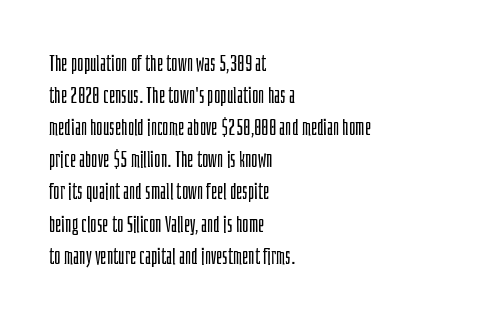
Q: Is the text bold? A: No.
Q: Is the text italic (slanted)? A: No, it is upright.
Q: Is the text underlined? A: No.
Q: How is the paragraph aligned? A: Left-aligned.
Q: Is the spacing between letters normal or unusually wide? A: Normal.
Q: Is the spacing between lines tight, normal or loose? A: Normal.
